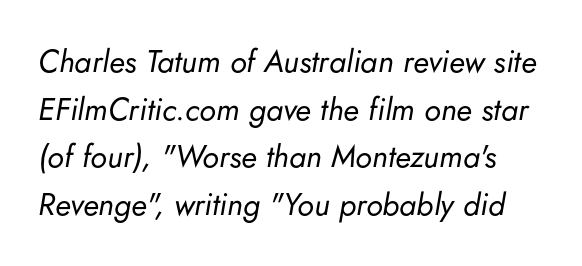
Q: Is the text bold? A: No.
Q: Is the text italic (slanted)? A: Yes, it leans right by about 5 degrees.
Q: Is the text underlined? A: No.
Q: Is the spacing between letters normal or unusually wide? A: Normal.
Q: Is the spacing between lines tight, normal or loose? A: Normal.
Q: Width (condensed, normal, or wide)? A: Normal.
Q: Stroke contrast? A: Low.
Q: x-height? A: Small.
Q: Monospaced? A: No.
